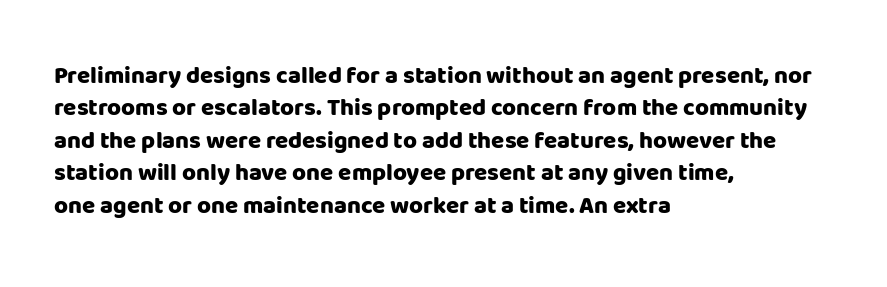
{"italic": "no", "bold": "yes", "underline": "no", "align": "left", "line_spacing": "normal", "line_spacing_ratio": 1.35, "letter_spacing": "normal", "letter_spacing_em": 0.0, "glyph_px": 24}
